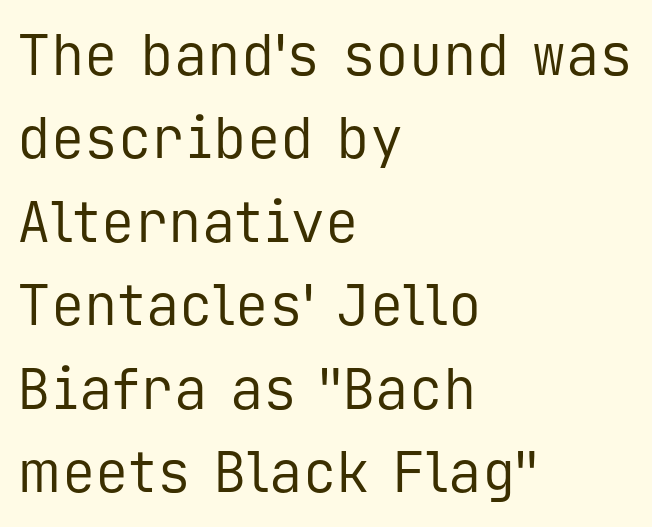
Short and long lines alike share a common starting point at left. Anything drawn beneath the words? Only blank space. Upright lettering throughout. The horizontal fit of the characters is conventional and even.
